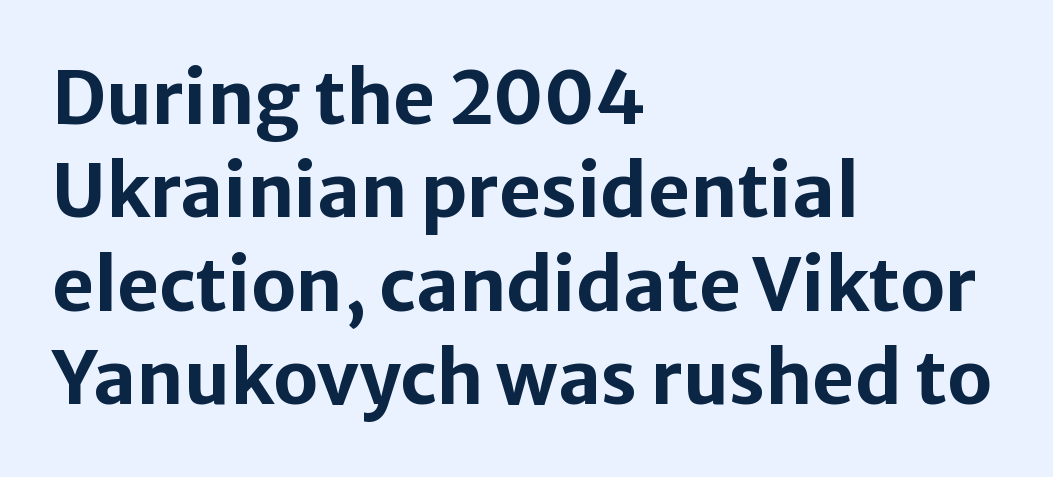
Rule under the text: the space is simply empty. Horizontal alignment here is leftward, the default for most running prose. Letter spacing: default. Regarding serifs, this sample does without them. Tall strokes in this sample are plumb rather than angled. Reading down the column, the eye jumps a familiar distance to each next line.
